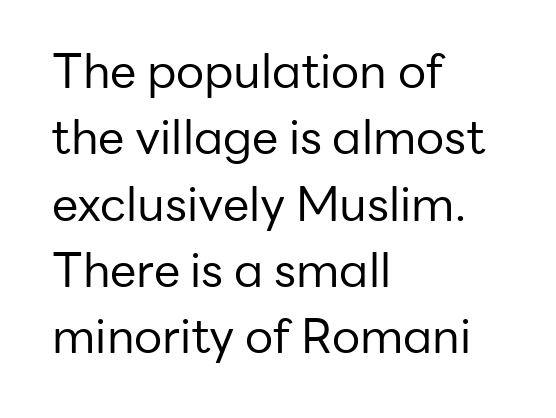
Q: Is the text bold? A: No.
Q: Is the text italic (slanted)? A: No, it is upright.
Q: Is the typeface a serif or a sans-serif typeface? A: Sans-serif.
Q: Is the text underlined? A: No.
Q: How is the paragraph aligned? A: Left-aligned.
Q: Is the spacing between letters normal or unusually wide? A: Normal.
Q: Is the spacing between lines tight, normal or loose? A: Normal.
Q: Width (condensed, normal, or wide)? A: Normal.
Q: Stroke contrast? A: Low.
Q: x-height? A: Medium.
Q: Monospaced? A: No.
